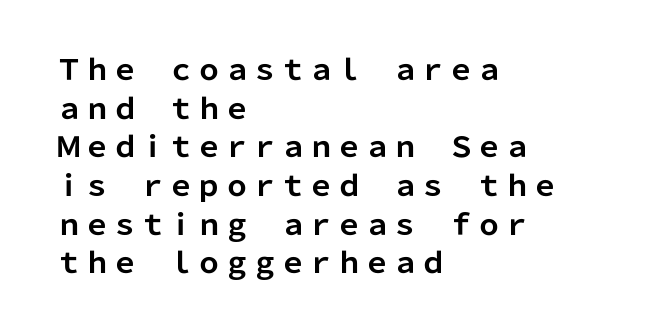
The image shows 28 px bold sans-serif type, upright; set left-aligned, normal line spacing (1.38x), normal letter spacing, not underlined; low stroke contrast and a medium x-height.
